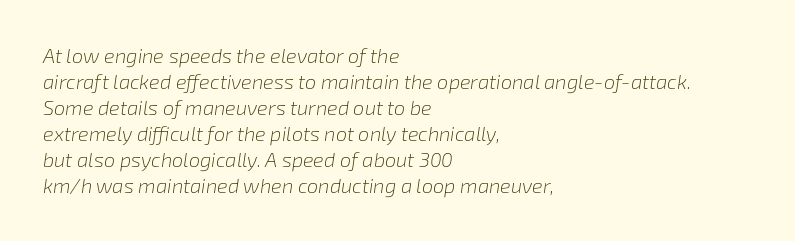
Q: Is the text bold? A: No.
Q: Is the text italic (slanted)? A: Yes, it leans right by about 8 degrees.
Q: Is the text underlined? A: No.
Q: How is the paragraph aligned? A: Left-aligned.
Q: Is the spacing between letters normal or unusually wide? A: Normal.
Q: Is the spacing between lines tight, normal or loose? A: Normal.
